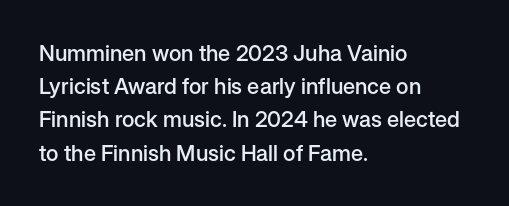
The words here are not underlined. Each new line begins a customary step beneath the previous one. These lines were composed using upright roman letters. In CSS terms this would be text-align: left. Compared with typical body copy, the letter spacing here is the same. This is the in-between weight designers call semibold or demi.
